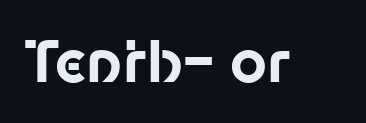
The image shows 57 px bold sans-serif type, upright; set normal letter spacing, not underlined; low stroke contrast and a medium x-height.
